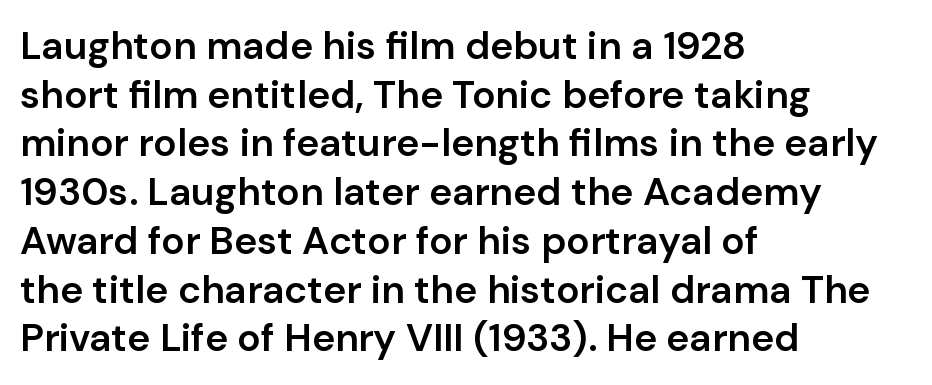
Q: Is the text bold? A: Semi-bold.
Q: Is the text italic (slanted)? A: No, it is upright.
Q: Is the typeface a serif or a sans-serif typeface? A: Sans-serif.
Q: Is the text underlined? A: No.
Q: How is the paragraph aligned? A: Left-aligned.
Q: Is the spacing between letters normal or unusually wide? A: Normal.
Q: Is the spacing between lines tight, normal or loose? A: Normal.
Q: Width (condensed, normal, or wide)? A: Normal.
Q: Stroke contrast? A: Low.
Q: x-height? A: Medium.
Q: Monospaced? A: No.
